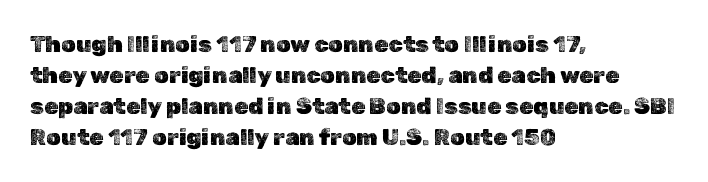
{"italic": "no", "underline": "no", "align": "left", "line_spacing": "normal", "line_spacing_ratio": 1.35, "letter_spacing": "normal", "letter_spacing_em": 0.0, "glyph_px": 23}
